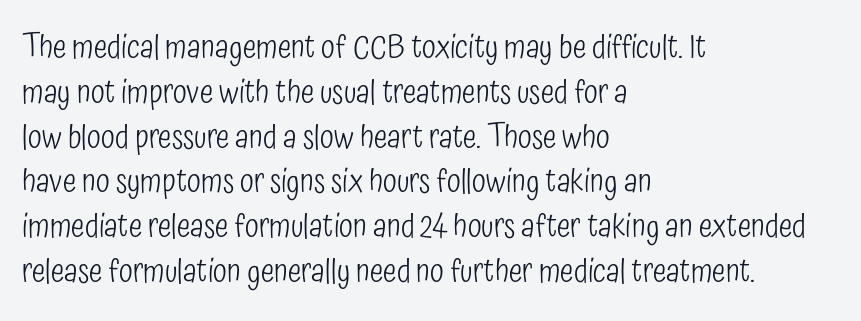
The image shows 32 px light, condensed sans-serif type, upright; set left-aligned, normal line spacing (1.4x), normal letter spacing, not underlined; low stroke contrast and a medium x-height.
